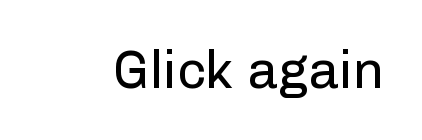
Q: Is the text bold? A: No.
Q: Is the text italic (slanted)? A: No, it is upright.
Q: Is the typeface a serif or a sans-serif typeface? A: Sans-serif.
Q: Is the text underlined? A: No.
Q: Is the spacing between letters normal or unusually wide? A: Normal.
Q: Width (condensed, normal, or wide)? A: Normal.
Q: Stroke contrast? A: Low.
Q: x-height? A: Medium.
Q: Monospaced? A: No.
